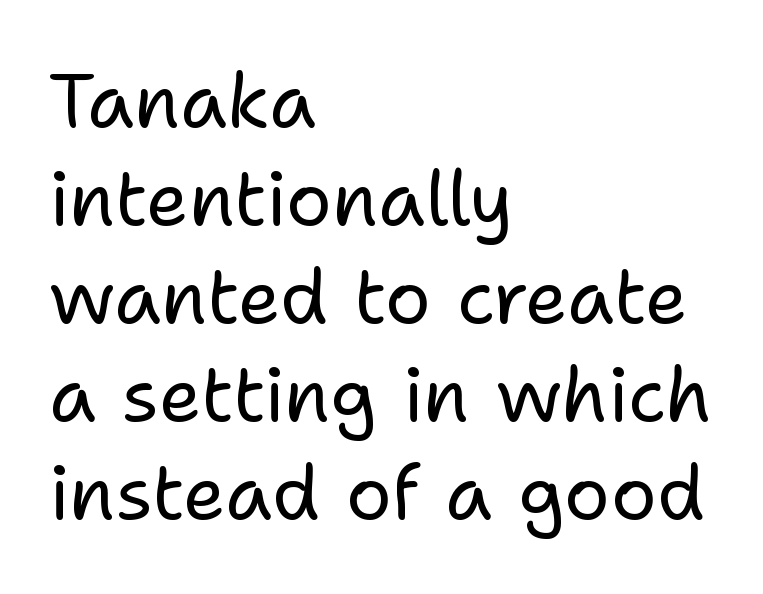
Q: Is the text bold? A: No.
Q: Is the text italic (slanted)? A: No, it is upright.
Q: Is the typeface a serif or a sans-serif typeface? A: Sans-serif.
Q: Is the text underlined? A: No.
Q: How is the paragraph aligned? A: Left-aligned.
Q: Is the spacing between letters normal or unusually wide? A: Normal.
Q: Is the spacing between lines tight, normal or loose? A: Normal.
Q: Width (condensed, normal, or wide)? A: Normal.
Q: Stroke contrast? A: Low.
Q: x-height? A: Medium.
Q: Monospaced? A: No.
